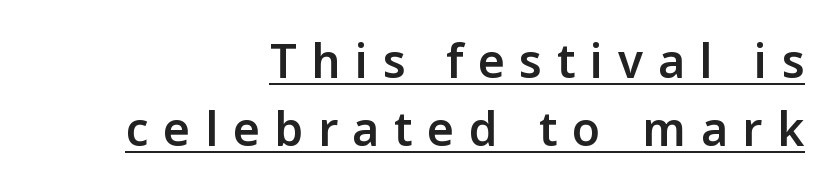
Q: Is the text bold? A: Semi-bold.
Q: Is the text italic (slanted)? A: No, it is upright.
Q: Is the typeface a serif or a sans-serif typeface? A: Sans-serif.
Q: Is the text underlined? A: Yes.
Q: How is the paragraph aligned? A: Right-aligned.
Q: Is the spacing between letters normal or unusually wide? A: Unusually wide.
Q: Is the spacing between lines tight, normal or loose? A: Normal.
Q: Width (condensed, normal, or wide)? A: Normal.
Q: Stroke contrast? A: Low.
Q: x-height? A: Medium.
Q: Monospaced? A: No.
